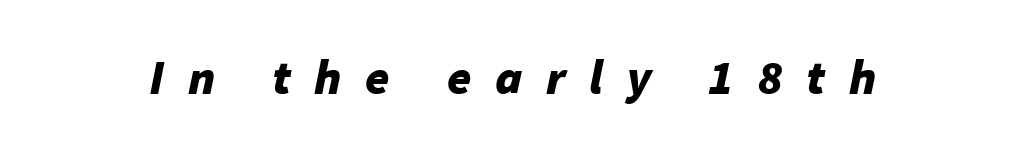
{"italic": "yes", "lean": "right", "slant_degrees": 11, "bold": "yes", "weight": "bold", "width": "normal", "stroke_contrast": "low", "x_height": "medium", "monospaced": "no", "underline": "no", "letter_spacing": "wide", "letter_spacing_em": 0.48, "glyph_px": 49}
